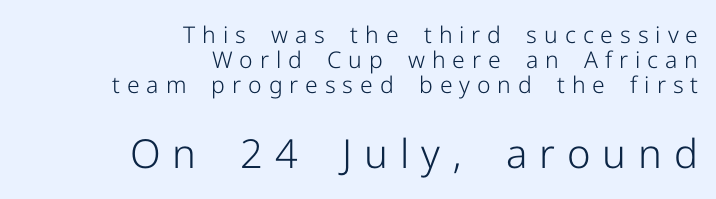
A flush-right, rag-left setting is used for this passage. Whoever set this made the second block the dominant, larger element. Stroke thickness stays within the range of a standard reading face or lighter. Each new line begins almost immediately beneath the previous one.
